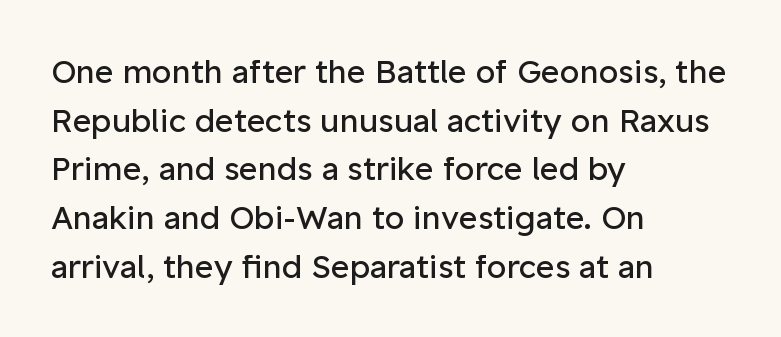
Q: Is the text bold? A: No.
Q: Is the text italic (slanted)? A: No, it is upright.
Q: Is the typeface a serif or a sans-serif typeface? A: Sans-serif.
Q: Is the text underlined? A: No.
Q: How is the paragraph aligned? A: Left-aligned.
Q: Is the spacing between letters normal or unusually wide? A: Normal.
Q: Is the spacing between lines tight, normal or loose? A: Normal.
Q: Width (condensed, normal, or wide)? A: Normal.
Q: Stroke contrast? A: Low.
Q: x-height? A: Medium.
Q: Monospaced? A: No.
